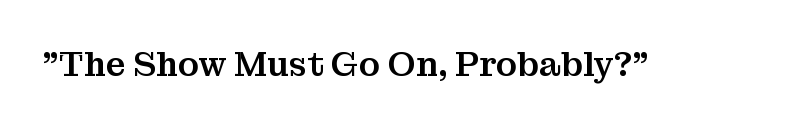
The image shows 34 px serif type, upright; set normal letter spacing, not underlined; medium stroke contrast and a medium x-height.
